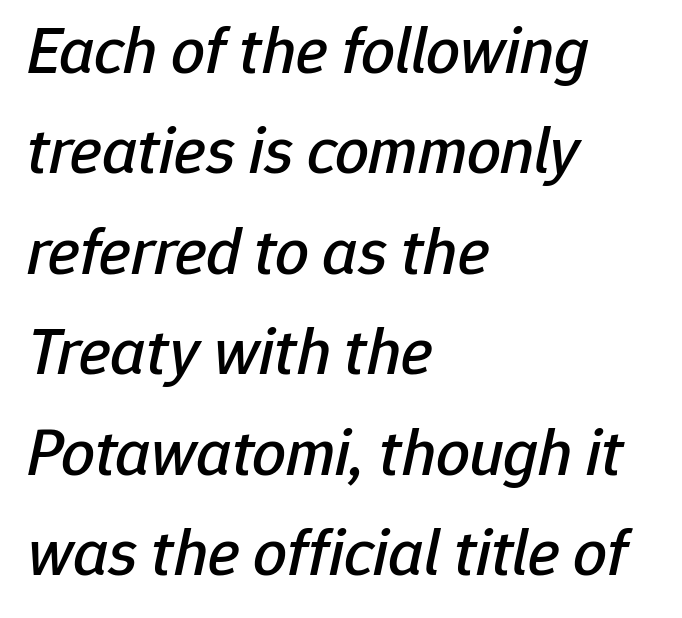
{"italic": "yes", "lean": "right", "slant_degrees": 12, "width": "normal", "stroke_contrast": "low", "x_height": "medium", "monospaced": "no", "underline": "no", "align": "left", "line_spacing": "normal", "line_spacing_ratio": 1.5, "letter_spacing": "normal", "letter_spacing_em": 0.0, "glyph_px": 67}
